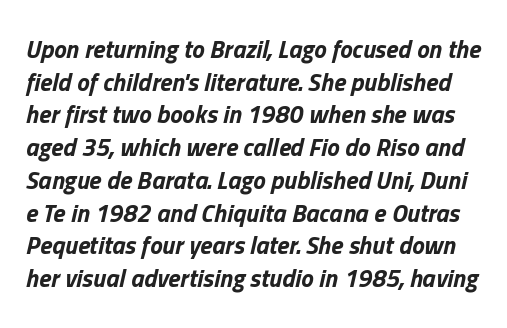
{"italic": "yes", "lean": "right", "slant_degrees": 13, "bold": "yes", "underline": "no", "line_spacing": "normal", "line_spacing_ratio": 1.31, "letter_spacing": "normal", "letter_spacing_em": 0.0, "glyph_px": 25}
